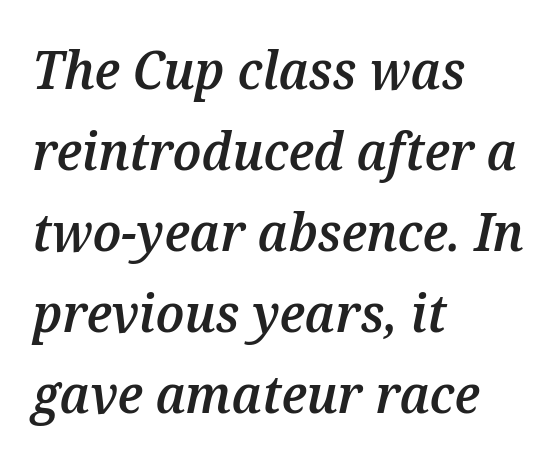
The image shows 53 px semibold type, italic (leaning right); set left-aligned, normal line spacing (1.53x), normal letter spacing, not underlined; medium stroke contrast and a medium x-height.
